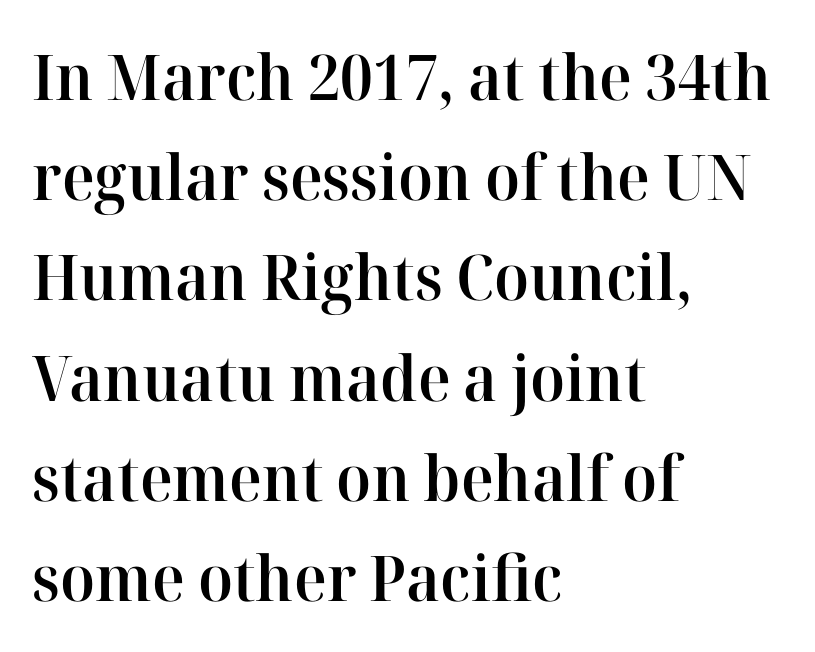
{"serif": "yes", "italic": "no", "bold": "semi", "weight": "semibold", "width": "normal", "stroke_contrast": "high", "x_height": "medium", "monospaced": "no", "underline": "no", "align": "left", "line_spacing": "normal", "line_spacing_ratio": 1.59, "letter_spacing": "normal", "letter_spacing_em": 0.0, "glyph_px": 63}
